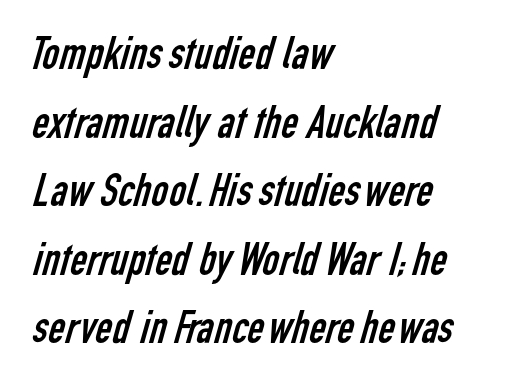
If you drew a ruler down the left edge, every line would touch it. No extra tracking has been applied to these lines. The passage shown is not bold in any degree. Whoever set this chose a conventional vertical rhythm. This rendering employs a face without finishing strokes, i.e., a sans-serif.
